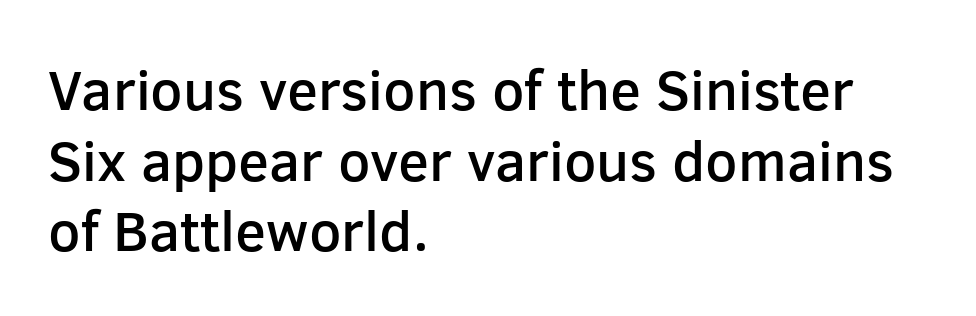
The image shows 57 px semibold sans-serif type, upright; set left-aligned, line spacing 1.24x, normal letter spacing, not underlined; low stroke contrast and a medium x-height.
